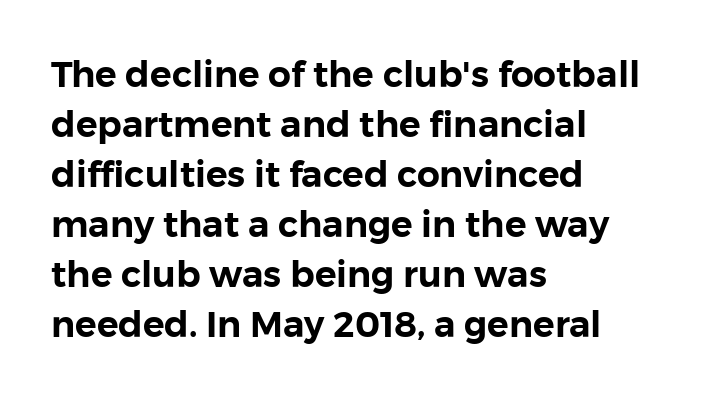
Honestly, the letter spacing is just normal — you wouldn't notice it. What kind of face is this? One without serifs — a sans. When letters stand straight like this, we call the style roman or upright. Rows of type keep a routine distance in the vertical direction.
